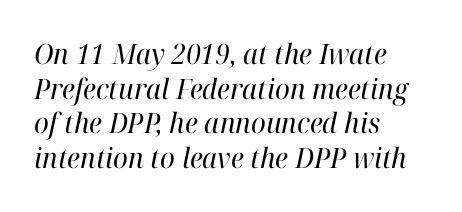
The image shows 28 px regular-weight serif type, italic (leaning right); set left-aligned, line spacing 1.24x, normal letter spacing, not underlined; high stroke contrast and a medium x-height.
